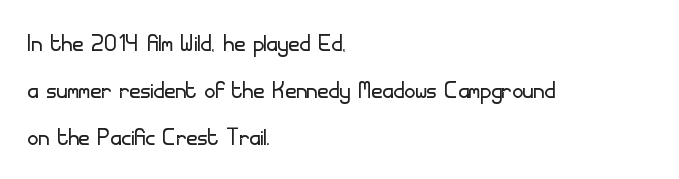
Is there any slant? The stems are plumb. The compositor pushed each line to the left boundary. Summary of weight: not heavy and not bold. The type is set solid horizontally, with unmodified tracking.
